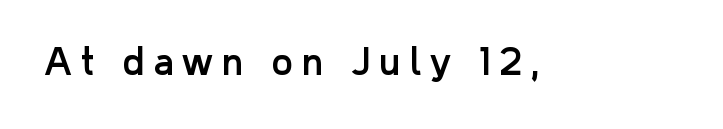
Q: Is the text italic (slanted)? A: No, it is upright.
Q: Is the typeface a serif or a sans-serif typeface? A: Sans-serif.
Q: Is the text underlined? A: No.
Q: Is the spacing between letters normal or unusually wide? A: Unusually wide.
Q: Width (condensed, normal, or wide)? A: Normal.
Q: Stroke contrast? A: Low.
Q: x-height? A: Medium.
Q: Monospaced? A: No.
